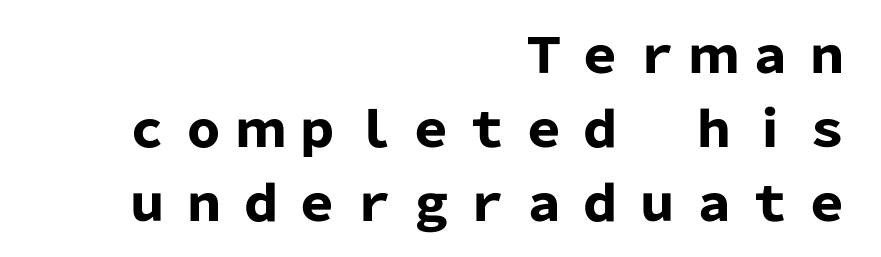
{"serif": "no", "italic": "no", "bold": "yes", "weight": "heavy", "width": "normal", "stroke_contrast": "low", "x_height": "medium", "monospaced": "no", "underline": "no", "align": "right", "line_spacing": "normal", "line_spacing_ratio": 1.54, "glyph_px": 48}
